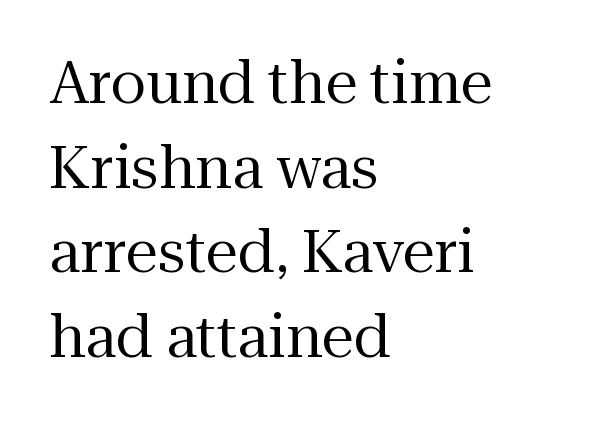
{"serif": "yes", "italic": "no", "bold": "no", "weight": "regular", "width": "normal", "stroke_contrast": "medium", "x_height": "medium", "monospaced": "no", "underline": "no", "align": "left", "line_spacing": "normal", "line_spacing_ratio": 1.46, "letter_spacing": "normal", "letter_spacing_em": 0.0, "glyph_px": 58}
